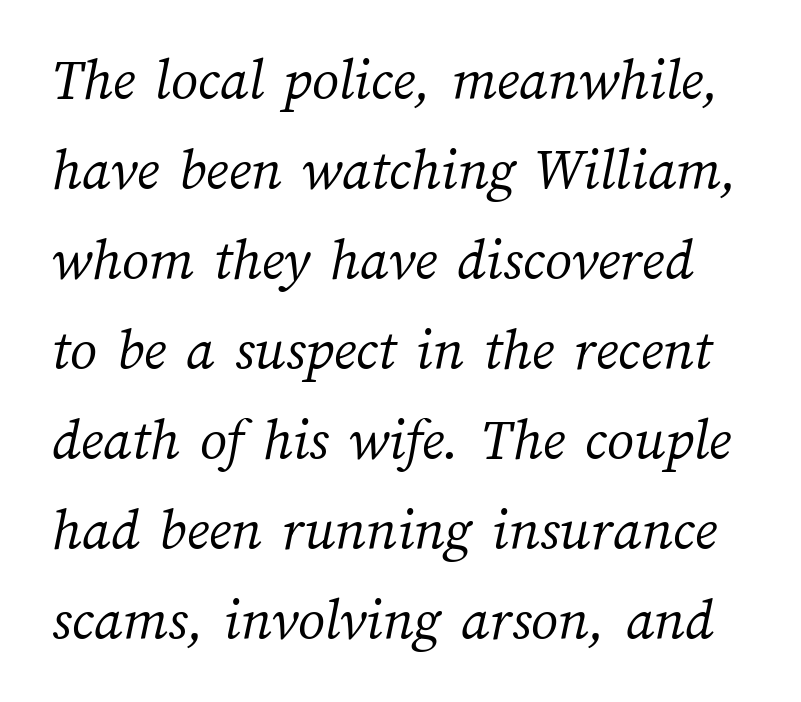
The image shows 60 px light type; set normal line spacing (1.5x), normal letter spacing, not underlined; medium stroke contrast and a medium x-height.
